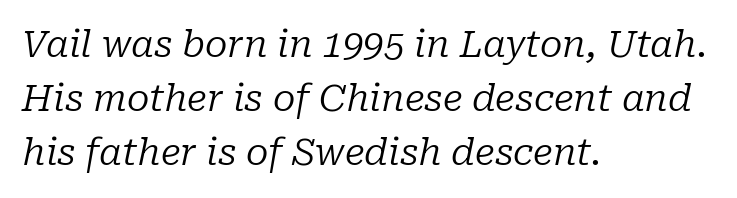
The image shows 37 px regular-weight serif type, italic (leaning right); set left-aligned, normal line spacing (1.46x), normal letter spacing, not underlined; low stroke contrast and a medium x-height.
